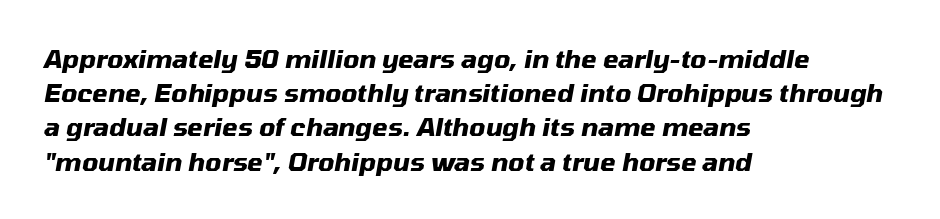
The image shows 25 px bold type, italic (leaning right); set left-aligned, normal line spacing (1.37x), normal letter spacing, not underlined.
